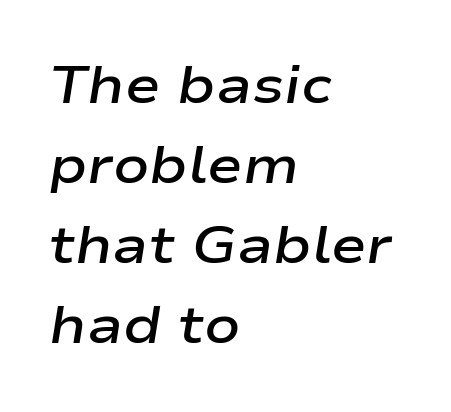
The image shows 53 px semibold, wide type, italic (leaning right); set left-aligned, normal line spacing (1.51x), normal letter spacing, not underlined; low stroke contrast and a medium x-height.
